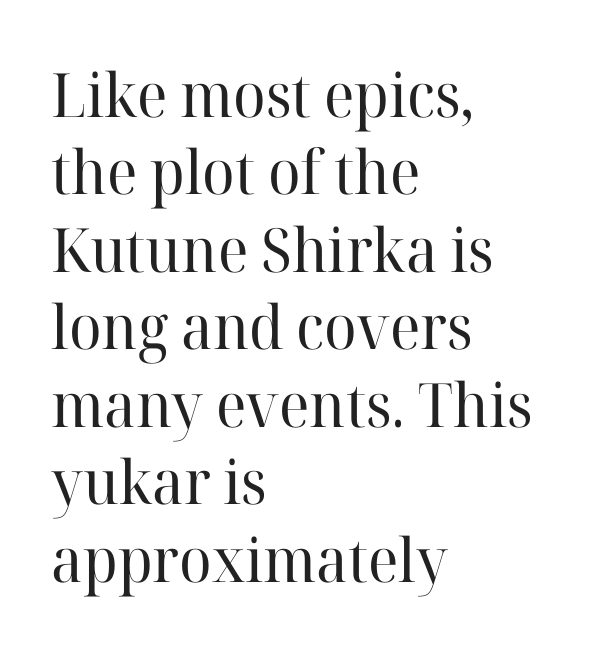
The image shows 61 px regular-weight serif type, upright; set left-aligned, normal line spacing (1.27x), normal letter spacing, not underlined; high stroke contrast and a medium x-height.
